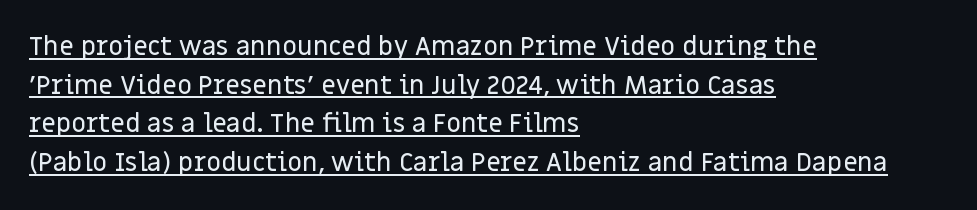
{"italic": "no", "underline": "yes", "align": "left", "line_spacing": "normal", "line_spacing_ratio": 1.49, "letter_spacing": "normal", "letter_spacing_em": 0.0, "glyph_px": 26}
